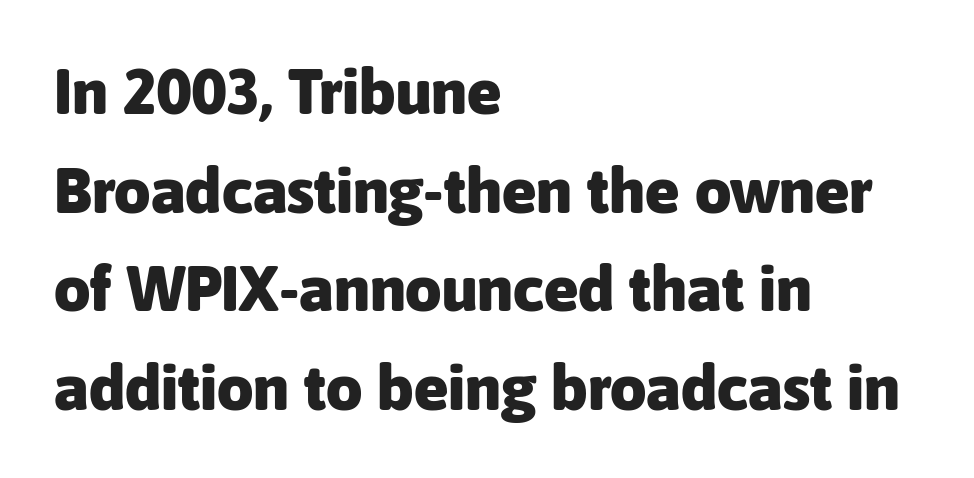
The image shows 64 px heavy sans-serif type, upright; set left-aligned, normal line spacing (1.54x), normal letter spacing, not underlined; low stroke contrast and a medium x-height.
